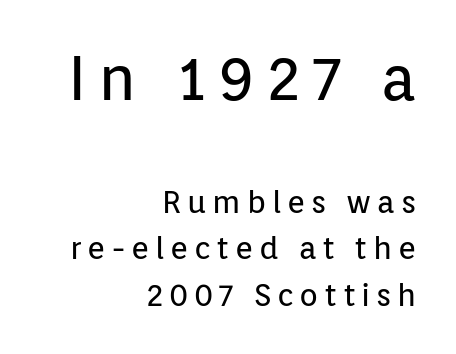
The image shows 62 px regular-weight sans-serif type, upright; set right-aligned, normal line spacing (1.5x), not underlined; the first (top) block is 2.0x larger; low stroke contrast and a medium x-height.
